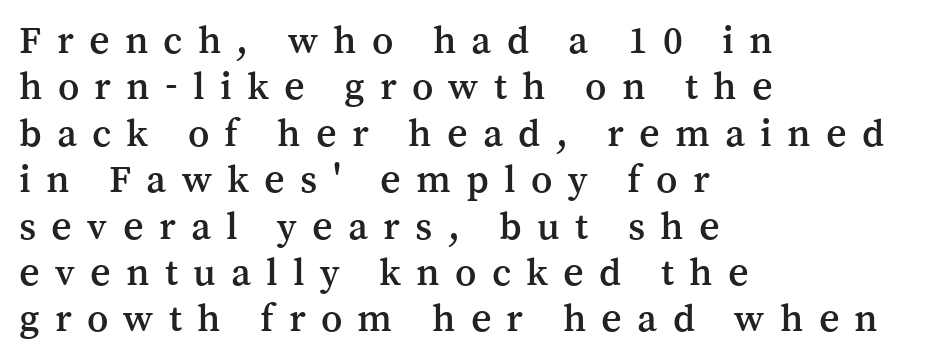
{"serif": "yes", "italic": "no", "width": "normal", "stroke_contrast": "medium", "x_height": "medium", "monospaced": "no", "underline": "no", "align": "left", "line_spacing_ratio": 1.16, "letter_spacing": "wide", "letter_spacing_em": 0.38, "glyph_px": 40}
